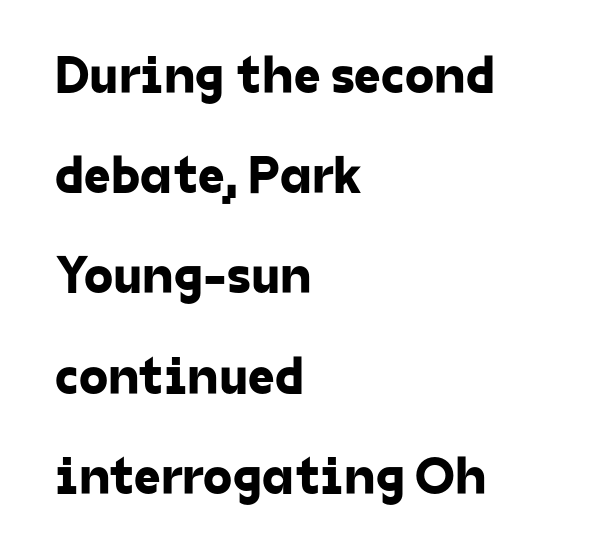
Descenders hang freely into open space. Each word holds together tightly as a unit, with standard inter-letter gaps. The text block is weighted toward the left margin, trailing off unevenly rightward. Letterform terminals end flat and unadorned throughout the passage.
